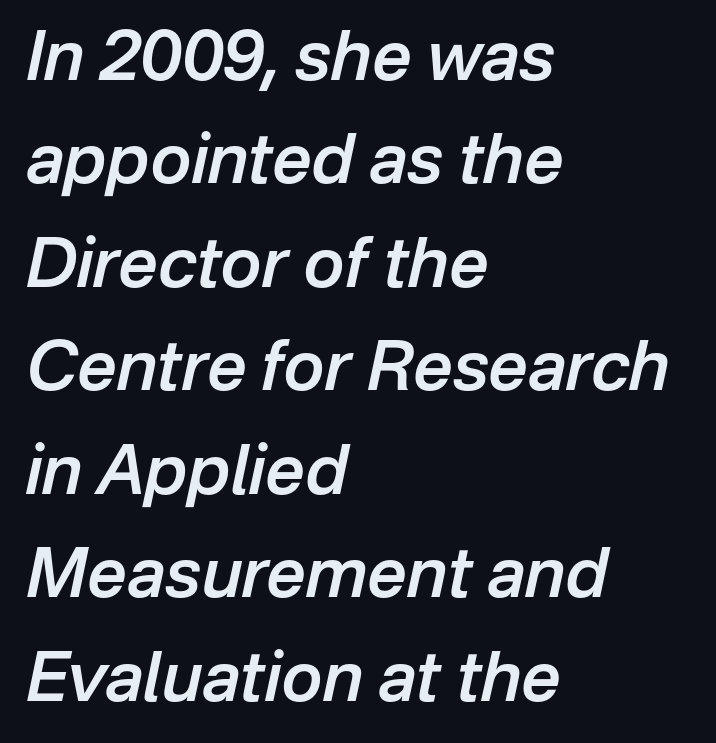
{"italic": "yes", "lean": "right", "slant_degrees": 12, "bold": "semi", "weight": "semibold", "width": "normal", "stroke_contrast": "low", "x_height": "medium", "monospaced": "no", "underline": "no", "align": "left", "line_spacing": "normal", "line_spacing_ratio": 1.5, "letter_spacing": "normal", "letter_spacing_em": 0.0, "glyph_px": 69}
